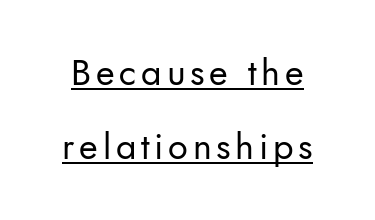
{"serif": "no", "italic": "no", "bold": "no", "weight": "regular", "width": "normal", "stroke_contrast": "low", "x_height": "small", "monospaced": "no", "underline": "yes", "line_spacing": "loose", "line_spacing_ratio": 2.06, "glyph_px": 36}
